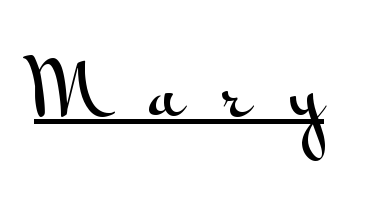
These lines have a slow, spaced-out rhythm from letter to letter. Notice how a bar underscores the lettering throughout. The passage shown is typeset with a sans-serif family. The passage shown is typed in a proportional face where columns would drift.
